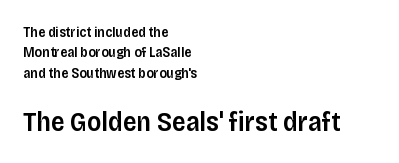
Q: Is the text bold? A: Semi-bold.
Q: Is the text italic (slanted)? A: No, it is upright.
Q: Is the text underlined? A: No.
Q: How is the paragraph aligned? A: Left-aligned.
Q: Is the spacing between letters normal or unusually wide? A: Normal.
Q: Is the spacing between lines tight, normal or loose? A: Normal.
Q: Which block of text is set in a larger size, the first (top) or the second (bottom)? A: The second (bottom) one.
